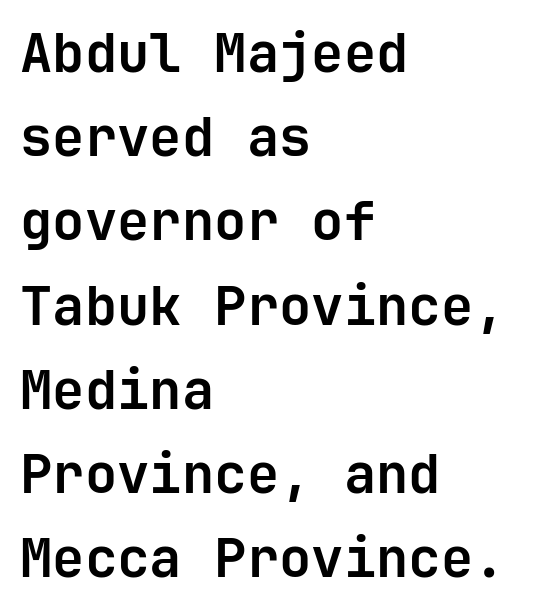
Q: Is the text bold? A: Yes.
Q: Is the text italic (slanted)? A: No, it is upright.
Q: Is the typeface a serif or a sans-serif typeface? A: Sans-serif.
Q: Is the text underlined? A: No.
Q: How is the paragraph aligned? A: Left-aligned.
Q: Is the spacing between letters normal or unusually wide? A: Normal.
Q: Is the spacing between lines tight, normal or loose? A: Normal.
Q: Width (condensed, normal, or wide)? A: Normal.
Q: Stroke contrast? A: Low.
Q: x-height? A: Medium.
